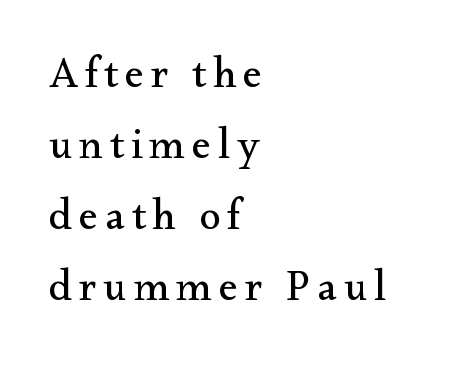
Heaviness? Minimal to ordinary, like unemphasized prose. Upright lettering throughout. Character widths vary here, with narrow letters taking less room than wide ones. Each letter's strokes conclude with small projecting serifs. Notice how descenders clear the ascenders below comfortably — that's standard leading. Casual observation: everything's shoved over to the left.
